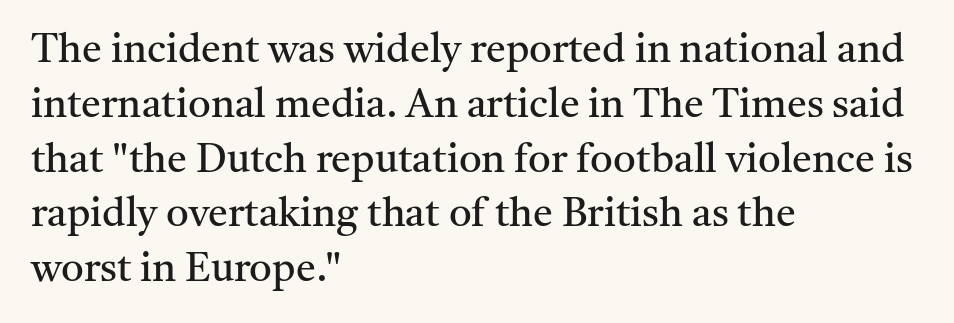
Look at the bottom of the vertical strokes: they flare into serifs here. Ascenders rise straight up at ninety degrees. Varying glyph widths throughout — classic text-font behaviour. Left-aligned paragraph, ragged on the right. The face used here is rendered with its standard letterfit. Just letters on the line, the space beneath them empty.
